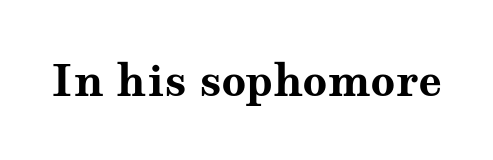
The image shows 43 px bold, wide serif type, upright; set normal letter spacing, not underlined; medium stroke contrast and a medium x-height.
